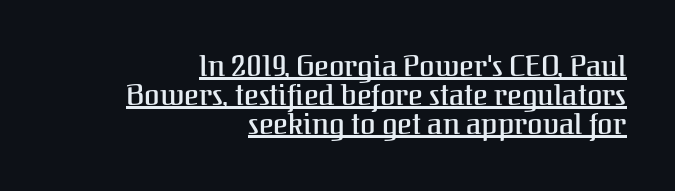
The image shows 28 px serif type, upright; set right-aligned, tight line spacing (1.03x), normal letter spacing, underlined; medium stroke contrast and a medium x-height.
